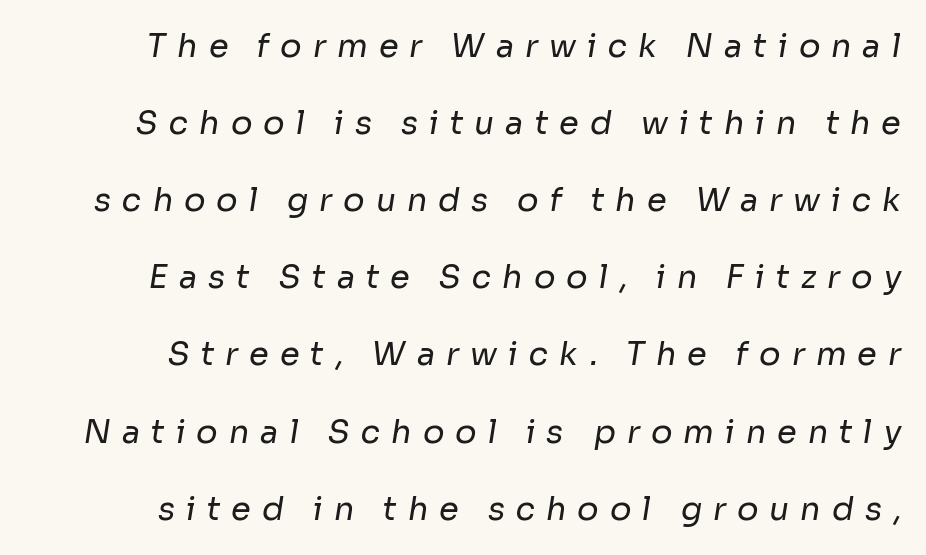
Stems and bowls with no extra thickness — not bold. Note the varied advance widths — an 'i' is clearly narrower than an 'm'. The face used here is rendered with a markedly widened letterfit. Letters rest on an invisible, unmarked baseline.
